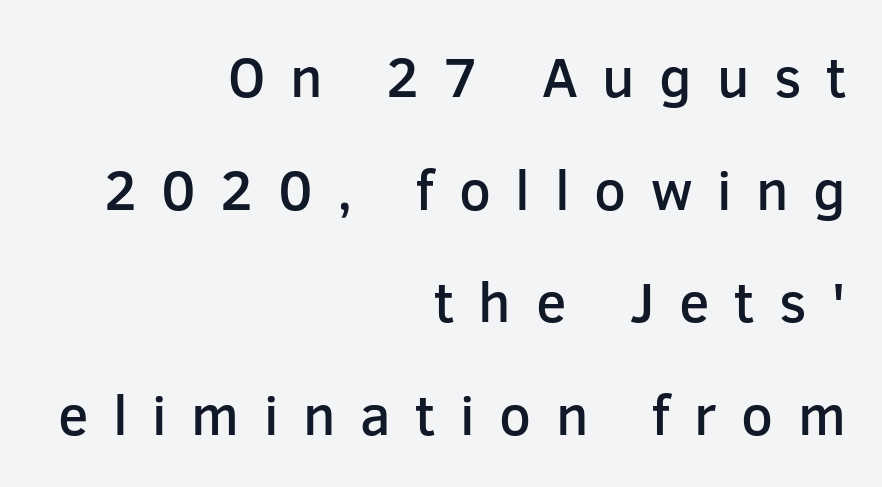
The image shows 56 px semibold sans-serif type, upright; set right-aligned, loose line spacing (2.01x), unusually wide letter spacing (+0.44 em), not underlined; low stroke contrast and a medium x-height.
